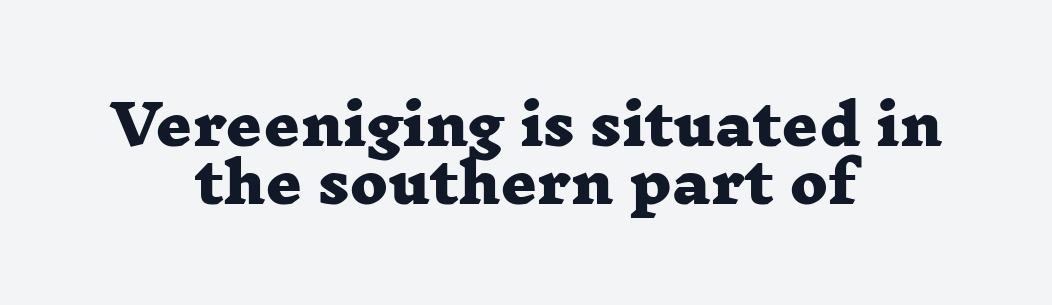
Inter-character spacing is left at the font's built-in metrics. Each new line begins almost immediately beneath the previous one. What weight is shown? A full bold with thick strokes. The glyphs are unaccompanied by any horizontal stroke below them. Leftover space on each line is divided equally before and after the words.
